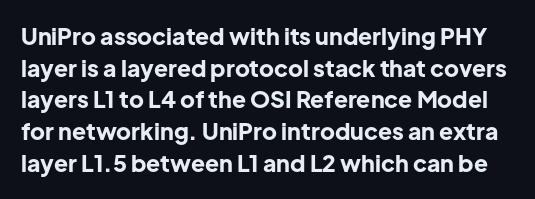
Does extra space separate the letters? No, they use regular spacing. Rows of type keep a routine distance in the vertical direction. Only glyphs here, with clear space below each row. The lettering stays uniformly vertical, giving the passage a roman look.
